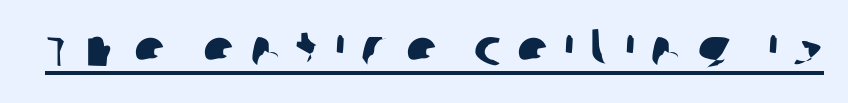
The image shows 52 px sans-serif type; set unusually wide letter spacing (+0.29 em), underlined; low stroke contrast and a large x-height.
